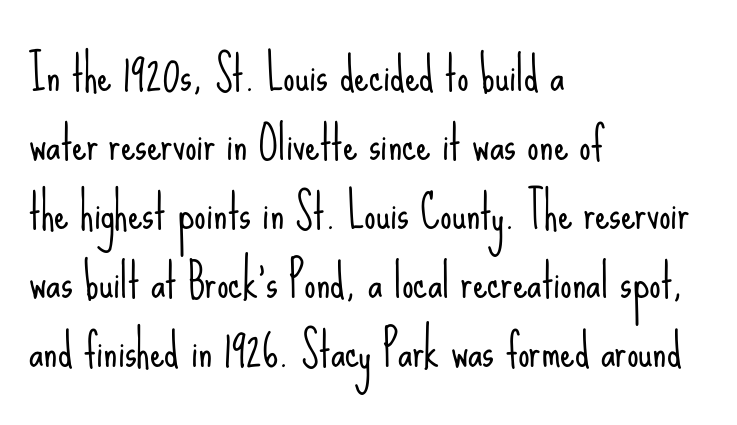
{"serif": "no", "italic": "no", "bold": "no", "weight": "light", "width": "condensed", "stroke_contrast": "low", "x_height": "small", "monospaced": "no", "underline": "no", "align": "left", "line_spacing": "normal", "line_spacing_ratio": 1.5, "letter_spacing": "normal", "letter_spacing_em": 0.0, "glyph_px": 46}
